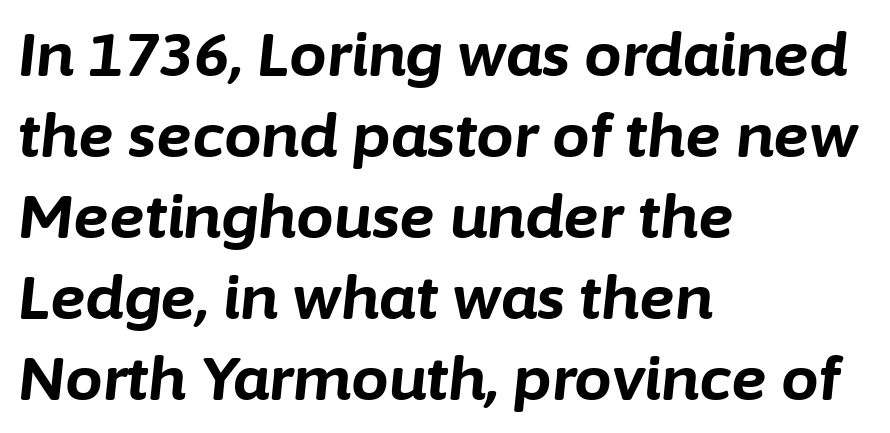
The image shows 60 px bold type, italic (leaning right); set left-aligned, normal line spacing (1.35x), normal letter spacing, not underlined; low stroke contrast and a medium x-height.
